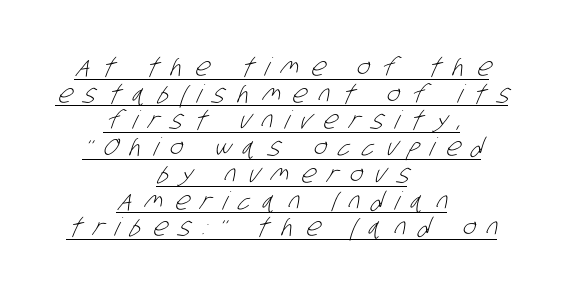
The image shows 25 px text type; set centered, tight line spacing (1.07x), unusually wide letter spacing (+0.48 em), underlined.
